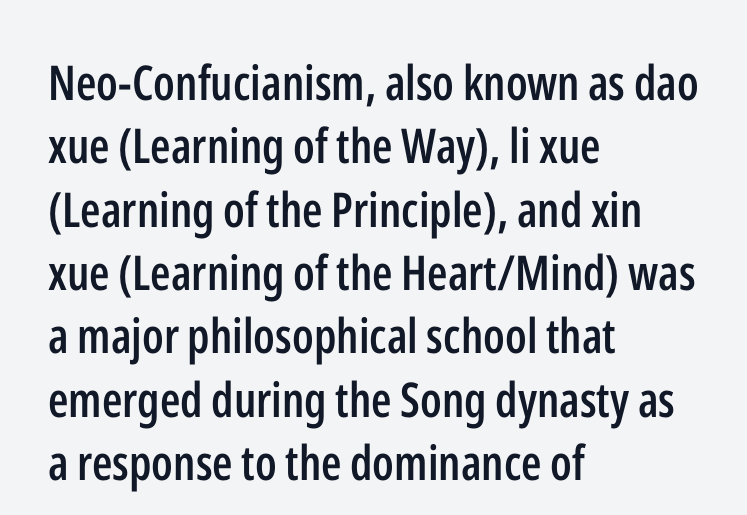
Standard letterfit; no display-style spreading of the glyphs. In terms of letterform style, serifs are entirely absent. Proportional: the letters do not fall into vertical columns. Notice how the stems are strictly vertical — no italics here. Short and long lines alike share a common starting point at left.
